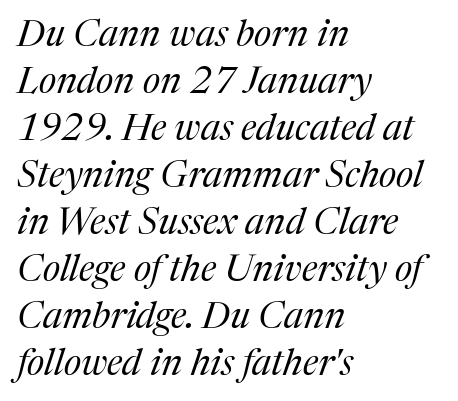
{"serif": "yes", "italic": "yes", "lean": "right", "slant_degrees": 17, "bold": "no", "weight": "regular", "width": "normal", "stroke_contrast": "medium", "x_height": "medium", "monospaced": "no", "underline": "no", "align": "left", "line_spacing": "normal", "line_spacing_ratio": 1.27, "letter_spacing": "normal", "letter_spacing_em": 0.0, "glyph_px": 37}
